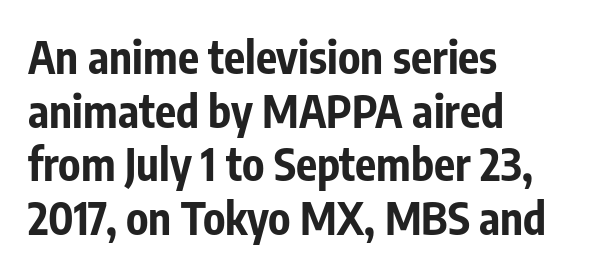
Q: Is the text bold? A: Yes.
Q: Is the text italic (slanted)? A: No, it is upright.
Q: Is the typeface a serif or a sans-serif typeface? A: Sans-serif.
Q: Is the text underlined? A: No.
Q: How is the paragraph aligned? A: Left-aligned.
Q: Is the spacing between letters normal or unusually wide? A: Normal.
Q: Width (condensed, normal, or wide)? A: Condensed.
Q: Stroke contrast? A: Low.
Q: x-height? A: Medium.
Q: Monospaced? A: No.
